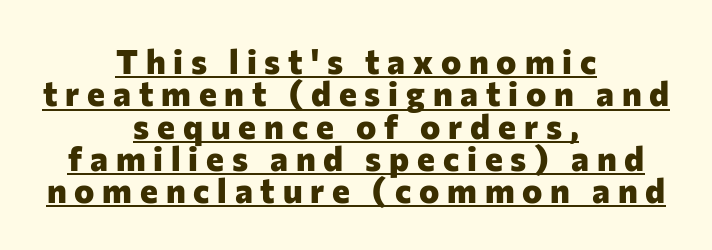
Q: Is the text bold? A: Yes.
Q: Is the text italic (slanted)? A: No, it is upright.
Q: Is the typeface a serif or a sans-serif typeface? A: Sans-serif.
Q: Is the text underlined? A: Yes.
Q: How is the paragraph aligned? A: Centered.
Q: Is the spacing between letters normal or unusually wide? A: Unusually wide.
Q: Is the spacing between lines tight, normal or loose? A: Tight.
Q: Width (condensed, normal, or wide)? A: Normal.
Q: Stroke contrast? A: Low.
Q: x-height? A: Medium.
Q: Monospaced? A: No.
